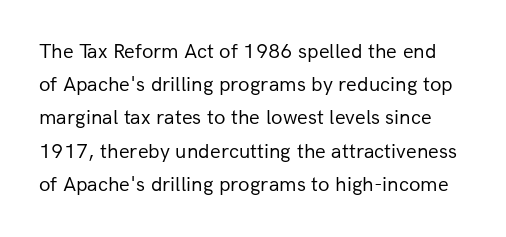
{"italic": "no", "bold": "no", "underline": "no", "line_spacing": "normal", "line_spacing_ratio": 1.58, "letter_spacing": "normal", "letter_spacing_em": 0.0, "glyph_px": 21}
